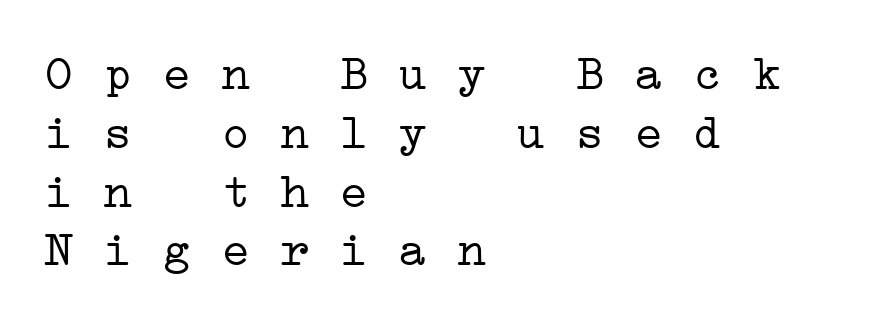
{"serif": "yes", "bold": "no", "weight": "light", "width": "wide", "stroke_contrast": "low", "x_height": "medium", "monospaced": "yes", "underline": "no", "align": "left", "line_spacing_ratio": 1.2, "letter_spacing": "normal", "letter_spacing_em": 0.0, "glyph_px": 49}
